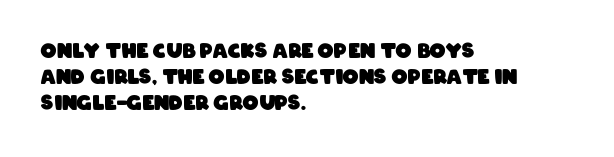
{"bold": "yes", "underline": "no", "align": "left", "line_spacing": "normal", "line_spacing_ratio": 1.31, "letter_spacing": "normal", "letter_spacing_em": 0.0, "glyph_px": 20}
